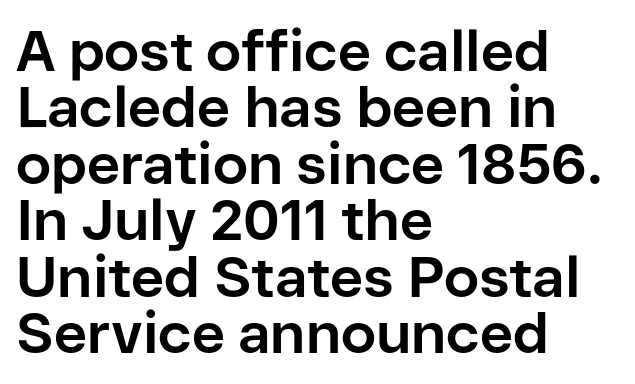
{"serif": "no", "italic": "no", "bold": "yes", "weight": "bold", "width": "normal", "stroke_contrast": "low", "x_height": "medium", "monospaced": "no", "underline": "no", "align": "left", "line_spacing": "tight", "line_spacing_ratio": 0.99, "letter_spacing": "normal", "letter_spacing_em": 0.0, "glyph_px": 57}
